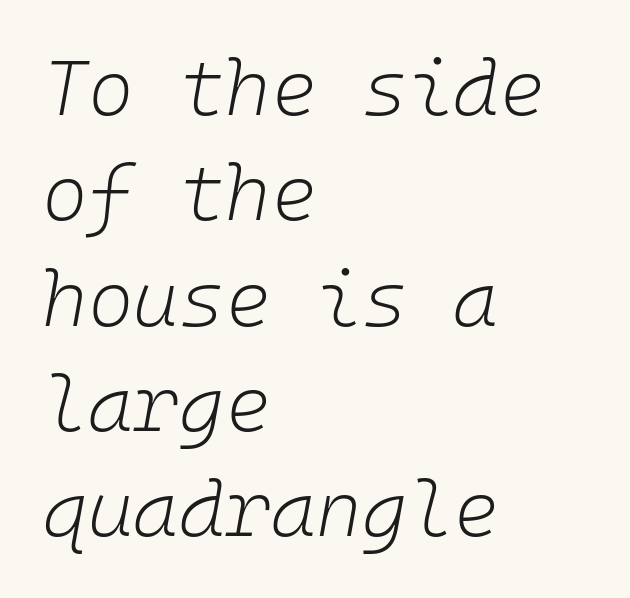
Here the glyphs are tracked normally, forming tight word shapes. The text block is weighted toward the left margin, trailing off unevenly rightward. Leading matches the norm, producing a regular column. Honestly, there is no underline to notice here at all. The cut favours lightness, reaching ordinary text weight at its darkest.
